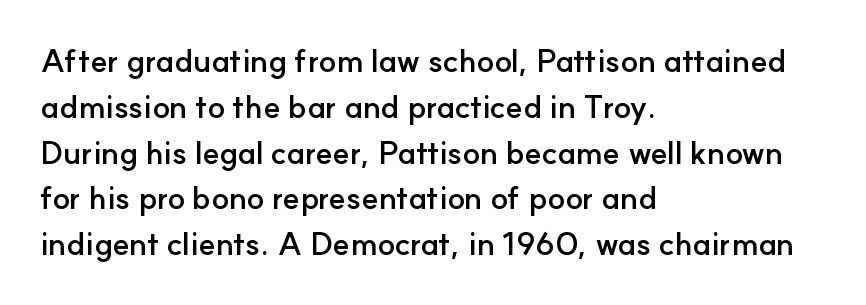
The image shows 32 px semibold sans-serif type, upright; set left-aligned, normal line spacing (1.43x), normal letter spacing, not underlined; low stroke contrast and a small x-height.
